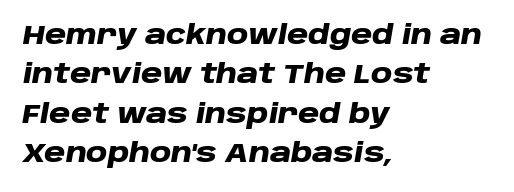
Bold? Absolutely — the strokes are thick and heavy. The strip under each line holds only bare page. The paragraph has a hard left edge and a soft right edge. In terms of posture, this sample is oblique.
